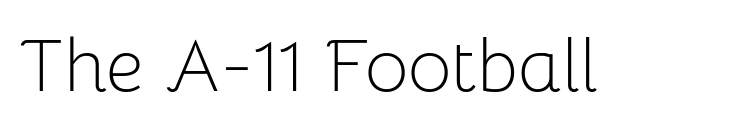
Character widths vary here, with narrow letters taking less room than wide ones. The string is rendered with underlining switched off. The font family rendered here belongs to the sans-serif group. Nothing unusual about the tracking: characters are spaced as the font intends. Counters stay open thanks to moderate or lighter strokes.
